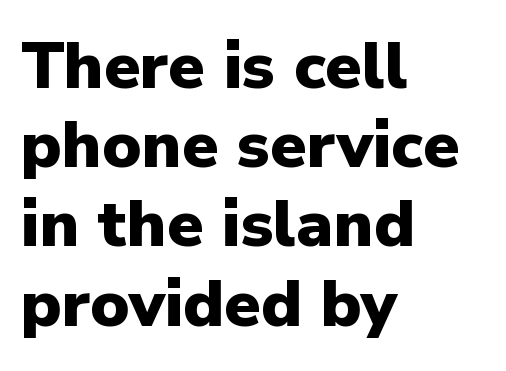
Do the characters align in a grid? No, the font is proportional. Every letter is thick-stroked: bold, no question. Descenders are the only things crossing below the line. Type style note: lacks serifs.
